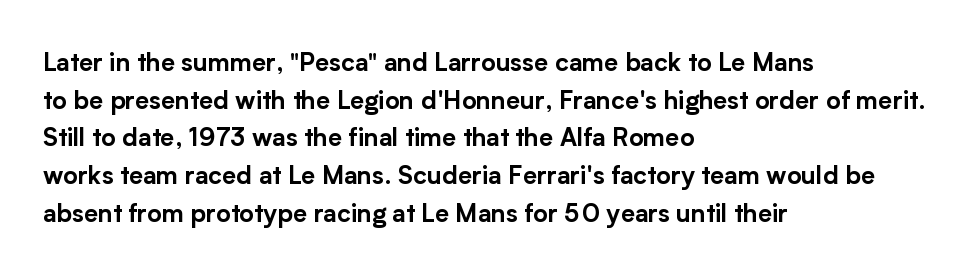
Descender tails drop into unmarked territory. If you drew a ruler down the left edge, every line would touch it. Nope, not italic — everything's standing straight. Successive baselines arrive at the customary interval. Tracking value appears to be zero — textbook default spacing.
